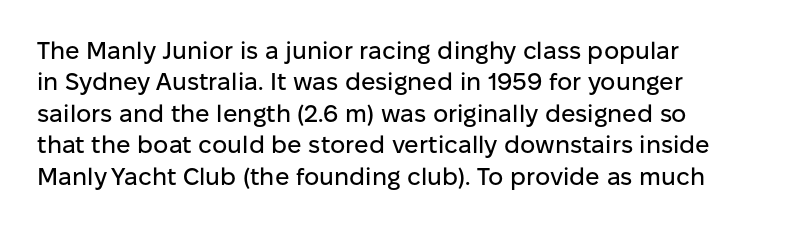
The image shows 24 px text type, upright; set left-aligned, normal line spacing (1.31x), normal letter spacing, not underlined.
